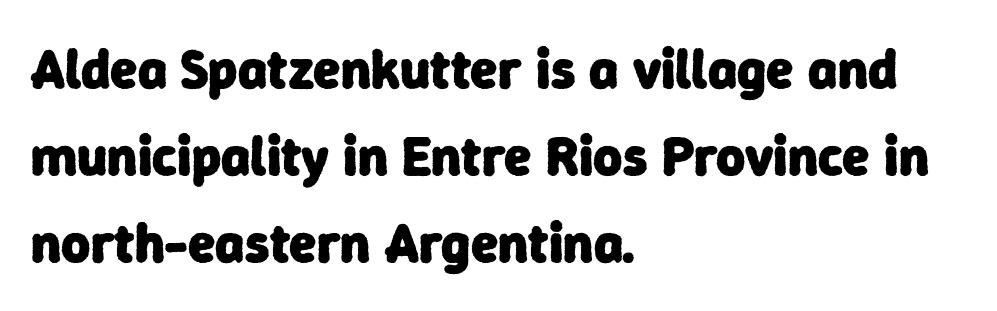
Q: Is the text bold? A: Yes.
Q: Is the typeface a serif or a sans-serif typeface? A: Sans-serif.
Q: Is the text underlined? A: No.
Q: How is the paragraph aligned? A: Left-aligned.
Q: Is the spacing between letters normal or unusually wide? A: Normal.
Q: Is the spacing between lines tight, normal or loose? A: Normal.
Q: Width (condensed, normal, or wide)? A: Normal.
Q: Stroke contrast? A: Low.
Q: x-height? A: Medium.
Q: Monospaced? A: No.
